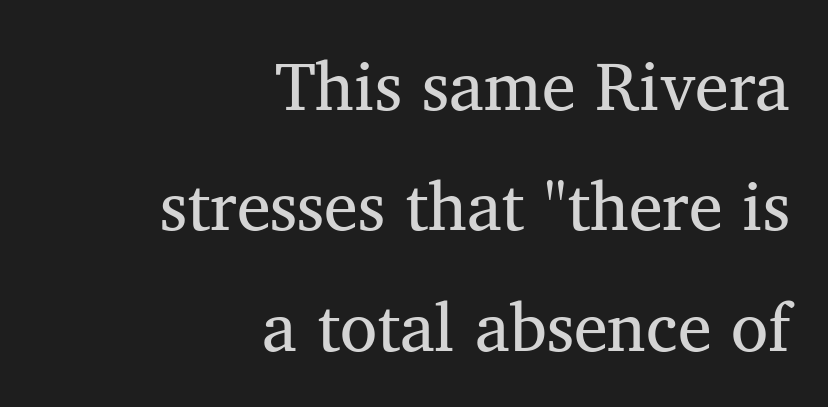
The face used here is seriffed, in the tradition of book romans. Students, note that the glyphs here touch the page at normal intervals. The rendering uses natural spacing where letterforms have individual widths. A bare baseline throughout the passage.
